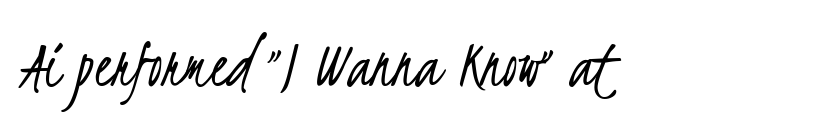
Each letter keeps its own natural width here, so spacing adapts to shape. Vertical stems look standard width or narrower in stroke. Each line starts at the same left margin while the right side varies. Default kerning and tracking; the words read as compact shapes.
